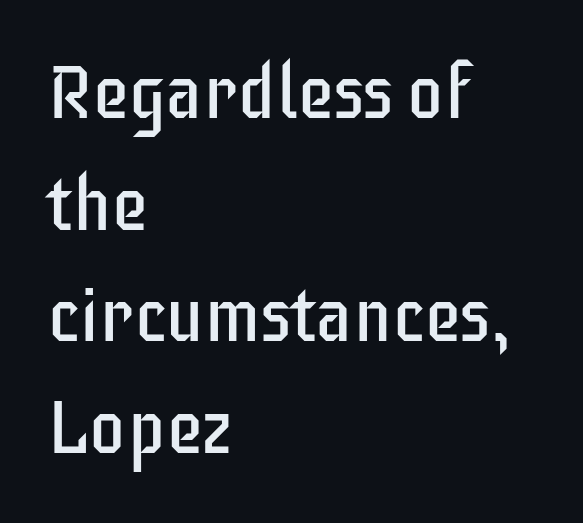
Between one letter and the next there's only the usual sliver of space. Rule under the text: the space is simply empty. You could not count columns in this text — the font is proportionally spaced. Serif or sans? Sans — the stroke terminals are bare. Students, observe: this is what conventionally led text looks like.
